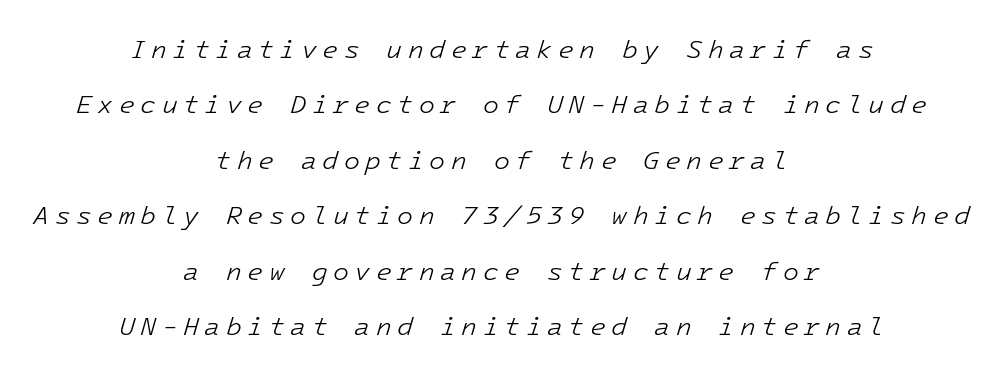
Weight: regular or lighter. No word sits above an underline. Characters follow at a spacing far wider than the type designer built in. Typeset on center — no edge is straight.
